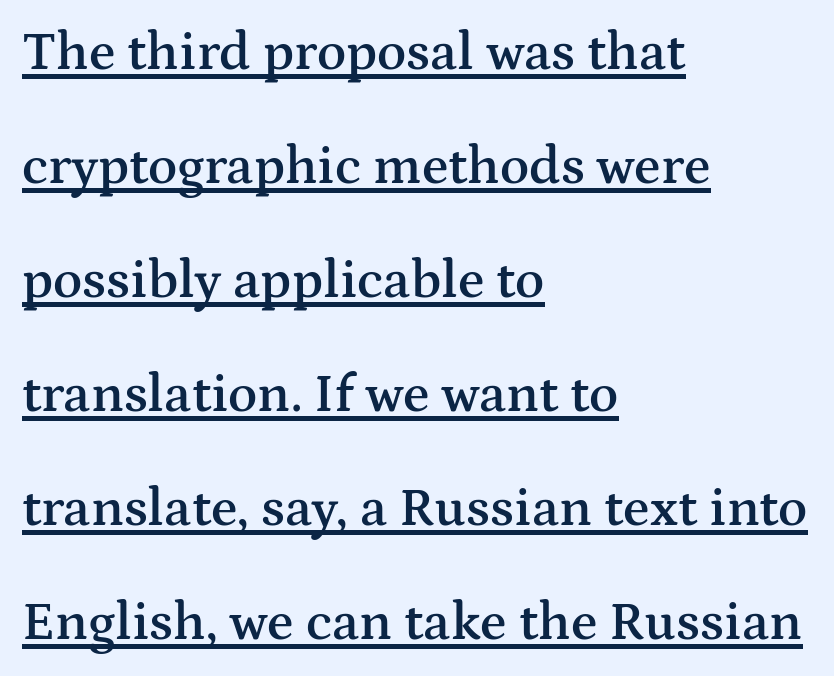
Each new line begins a long way beneath the previous one. Do the characters align in a grid? No, the font is proportional. These lines carry some extra weight — a demibold, not a full bold. Does the type have serifs? Yes, each stem ends in a small foot. Notice how a bar underscores the lettering throughout.
